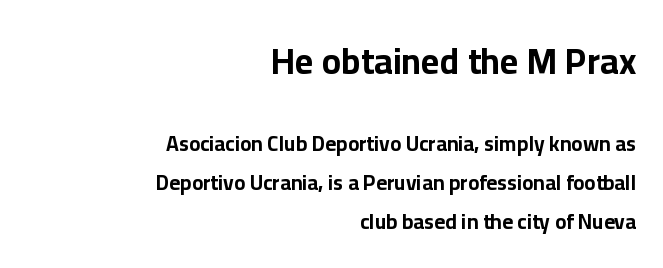
The image shows 36 px bold sans-serif type, upright; set right-aligned, line spacing 1.86x, normal letter spacing, not underlined; the first (top) block is 1.71x larger; low stroke contrast and a medium x-height.
